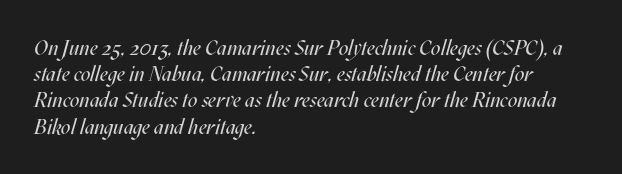
This reads as an unemphasized weight, regular at the heaviest. There is no visible air inserted between adjacent glyphs. One glance says typical: line gaps are just what's usual. The space beneath each line is pristine and unruled.
